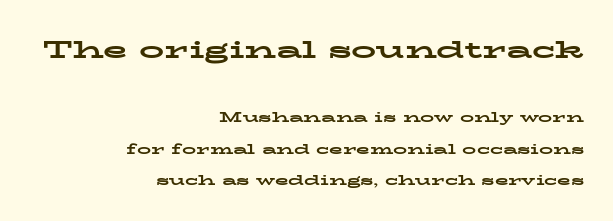
{"italic": "no", "bold": "yes", "underline": "no", "align": "right", "line_spacing": "loose", "line_spacing_ratio": 2.27, "letter_spacing": "normal", "letter_spacing_em": 0.0, "larger_block": "first", "size_ratio": 1.79, "glyph_px": 25}
